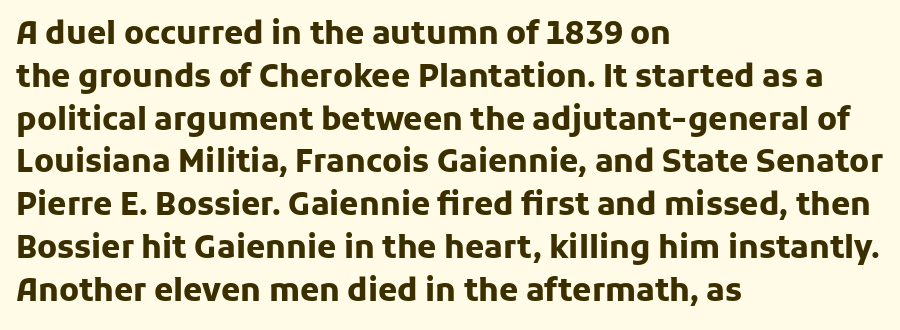
Designer's note — italics off, roman on. Here the designer chose a conventional face with non-uniform glyph widths. Stroke thickness is high; the sample reads as a true bold. Every row of glyphs begins at an identical x-position on the left. The specimen omits any rule beneath the text block's lines.
